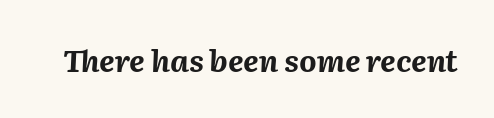
{"italic": "yes", "lean": "right", "slant_degrees": 2, "bold": "yes", "weight": "bold", "width": "normal", "stroke_contrast": "medium", "x_height": "medium", "monospaced": "no", "underline": "no", "letter_spacing": "normal", "letter_spacing_em": 0.0, "glyph_px": 30}
